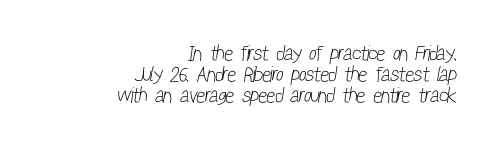
The image shows 21 px text type; set right-aligned, tight line spacing (1.01x), normal letter spacing, not underlined.
